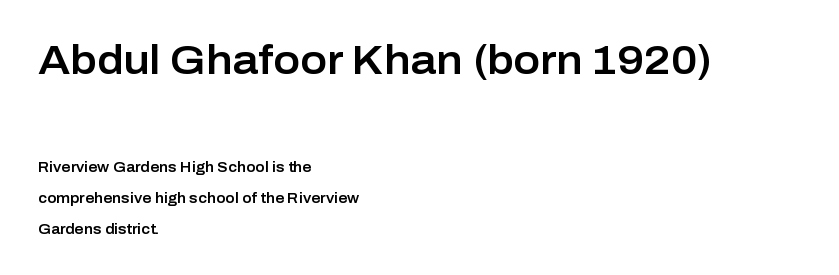
{"serif": "no", "italic": "no", "width": "normal", "stroke_contrast": "low", "x_height": "medium", "monospaced": "no", "underline": "no", "align": "left", "line_spacing": "loose", "line_spacing_ratio": 2.22, "letter_spacing": "normal", "letter_spacing_em": 0.0, "larger_block": "first", "size_ratio": 2.86, "glyph_px": 40}
